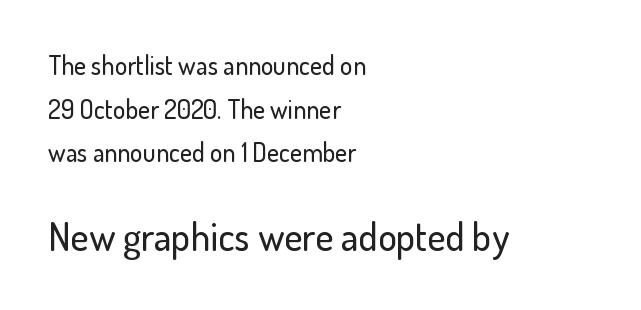
{"serif": "no", "italic": "no", "width": "normal", "stroke_contrast": "low", "x_height": "small", "monospaced": "no", "underline": "no", "align": "left", "line_spacing": "normal", "line_spacing_ratio": 1.68, "letter_spacing": "normal", "letter_spacing_em": 0.0, "larger_block": "second", "size_ratio": 1.5, "glyph_px": 39}
